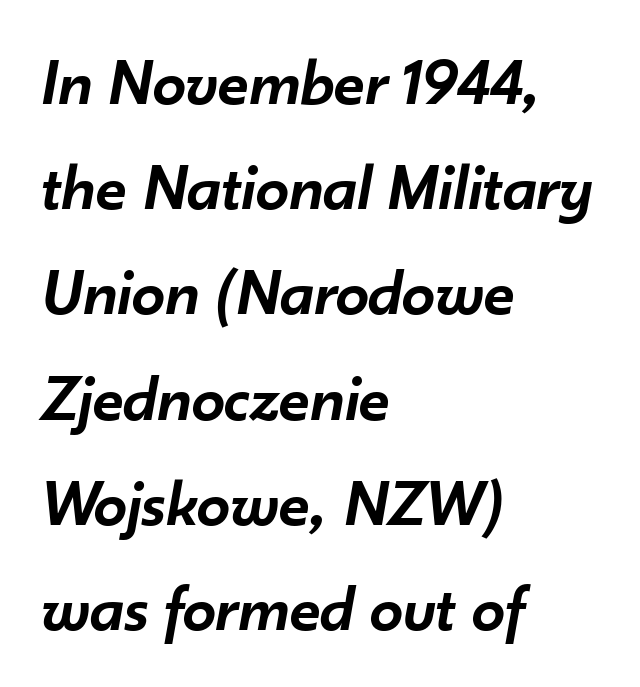
Q: Is the text bold? A: Semi-bold.
Q: Is the text italic (slanted)? A: Yes, it leans right by about 10 degrees.
Q: Is the text underlined? A: No.
Q: How is the paragraph aligned? A: Left-aligned.
Q: Is the spacing between letters normal or unusually wide? A: Normal.
Q: Is the spacing between lines tight, normal or loose? A: Normal.
Q: Width (condensed, normal, or wide)? A: Normal.
Q: Stroke contrast? A: Low.
Q: x-height? A: Small.
Q: Monospaced? A: No.
